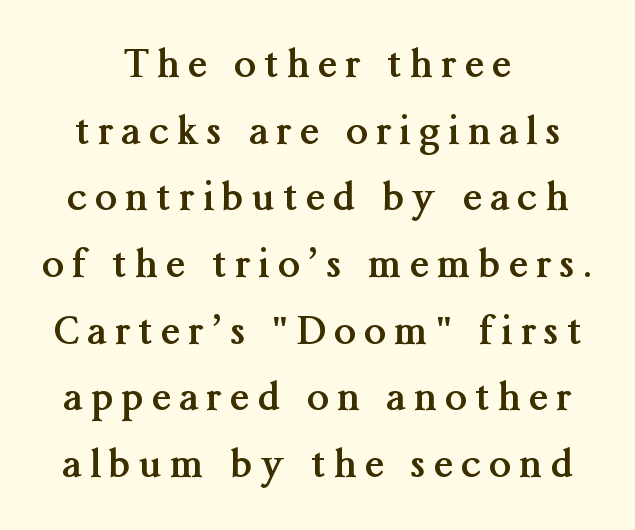
{"serif": "yes", "italic": "no", "bold": "yes", "weight": "semibold", "width": "normal", "stroke_contrast": "medium", "x_height": "medium", "monospaced": "no", "underline": "no", "align": "center", "line_spacing_ratio": 1.71, "letter_spacing": "wide", "letter_spacing_em": 0.22, "glyph_px": 39}
